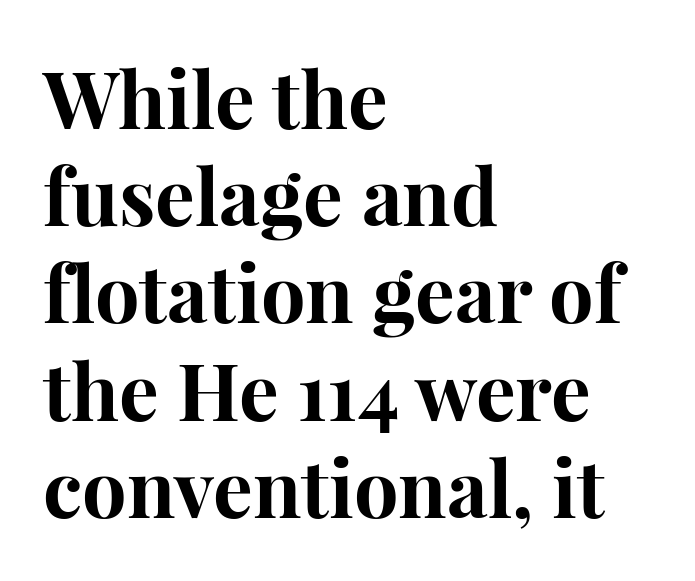
Only glyphs here, with clear space below each row. Pretty heavy lettering here — definitely bold. Tall strokes in this sample are plumb rather than angled. Compared with typical body copy, the letter spacing here is the same. Look at the bottom of the vertical strokes: they flare into serifs here. Character widths vary here, with narrow letters taking less room than wide ones.
